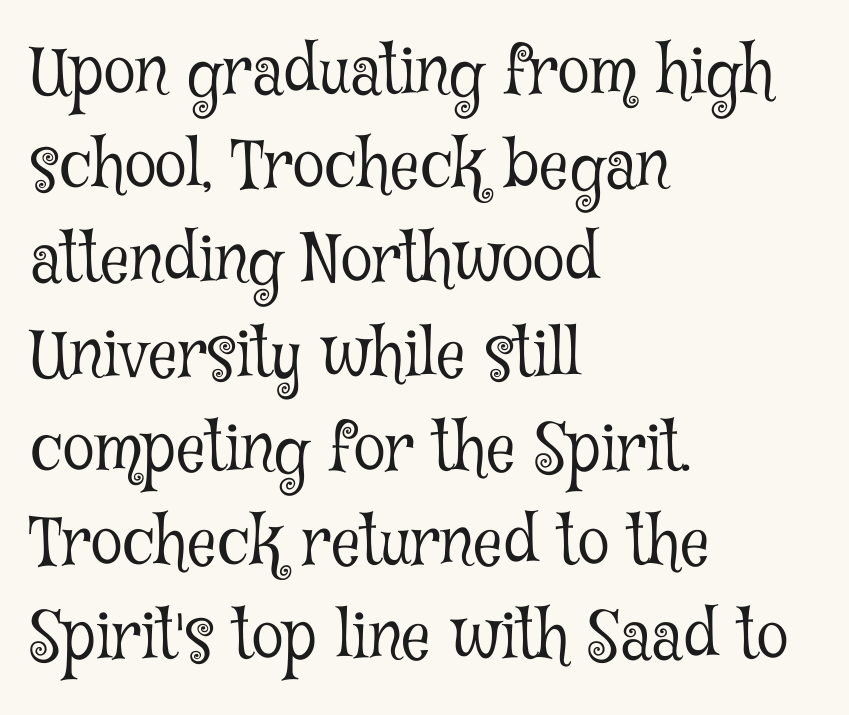
Q: Is the text bold? A: No.
Q: Is the text italic (slanted)? A: No, it is upright.
Q: Is the typeface a serif or a sans-serif typeface? A: Serif.
Q: Is the text underlined? A: No.
Q: How is the paragraph aligned? A: Left-aligned.
Q: Is the spacing between letters normal or unusually wide? A: Normal.
Q: Is the spacing between lines tight, normal or loose? A: Normal.
Q: Width (condensed, normal, or wide)? A: Condensed.
Q: Stroke contrast? A: Low.
Q: x-height? A: Medium.
Q: Monospaced? A: No.
